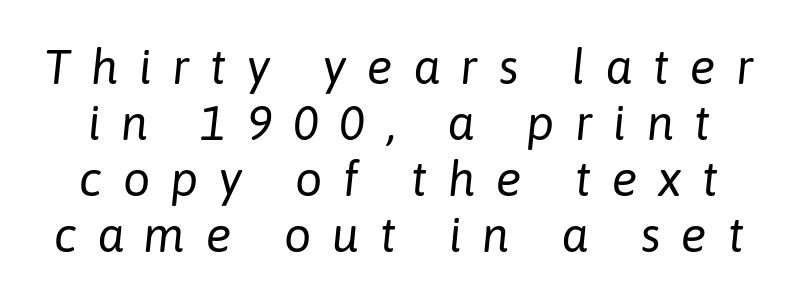
Q: Is the text bold? A: No.
Q: Is the text italic (slanted)? A: Yes, it leans right by about 6 degrees.
Q: Is the text underlined? A: No.
Q: Is the spacing between letters normal or unusually wide? A: Unusually wide.
Q: Width (condensed, normal, or wide)? A: Normal.
Q: Stroke contrast? A: Low.
Q: x-height? A: Medium.
Q: Monospaced? A: No.
